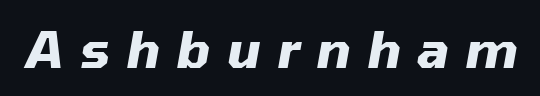
{"italic": "yes", "lean": "right", "slant_degrees": 10, "bold": "yes", "weight": "heavy", "width": "normal", "stroke_contrast": "medium", "x_height": "medium", "monospaced": "no", "underline": "no", "letter_spacing": "wide", "letter_spacing_em": 0.33, "glyph_px": 50}
